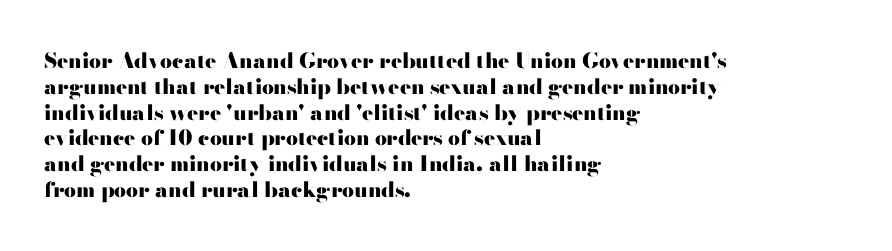
The image shows 21 px bold type, upright; set left-aligned, line spacing 1.23x, normal letter spacing, not underlined.
